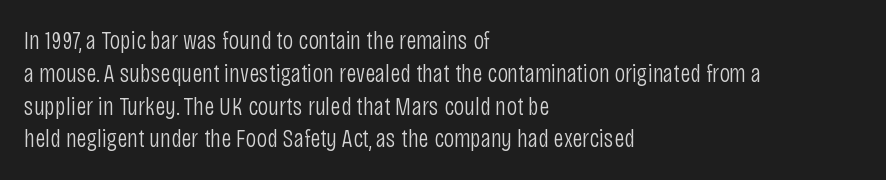
The image shows 26 px text type, upright; set left-aligned, normal line spacing (1.26x), normal letter spacing, not underlined.
